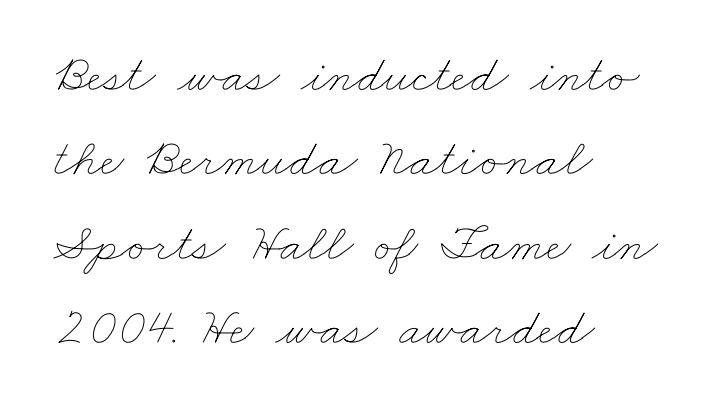
{"bold": "no", "weight": "thin", "width": "wide", "stroke_contrast": "low", "x_height": "small", "monospaced": "no", "underline": "no", "align": "left", "line_spacing": "normal", "line_spacing_ratio": 1.59, "letter_spacing": "normal", "letter_spacing_em": 0.0, "glyph_px": 53}
